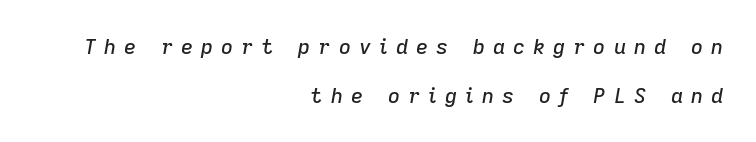
The image shows 21 px text type, italic (leaning right); set right-aligned, loose line spacing (2.33x), unusually wide letter spacing (+0.38 em), not underlined.
